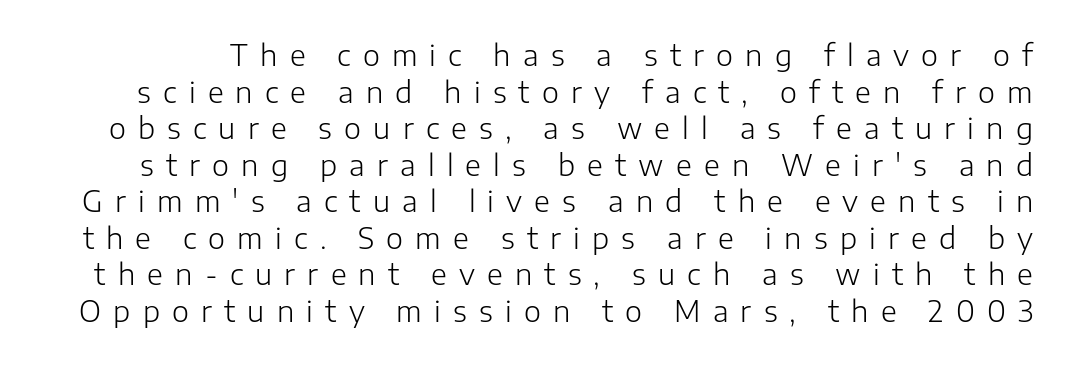
{"serif": "no", "italic": "no", "bold": "no", "weight": "light", "width": "normal", "stroke_contrast": "low", "x_height": "medium", "monospaced": "no", "underline": "no", "line_spacing": "normal", "line_spacing_ratio": 1.26, "letter_spacing": "wide", "letter_spacing_em": 0.42, "glyph_px": 29}
